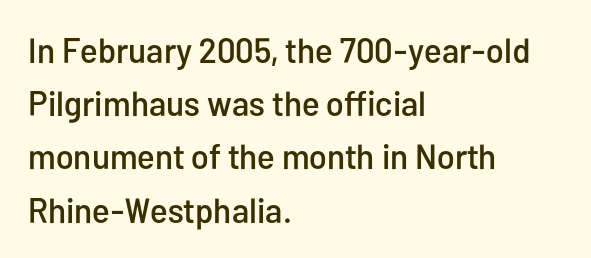
{"serif": "no", "italic": "no", "width": "condensed", "stroke_contrast": "low", "x_height": "medium", "monospaced": "no", "underline": "no", "align": "left", "line_spacing": "normal", "line_spacing_ratio": 1.52, "letter_spacing": "normal", "letter_spacing_em": 0.0, "glyph_px": 35}
